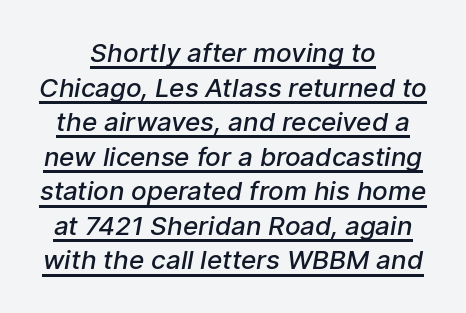
The image shows 26 px text type; set centered, normal line spacing (1.33x), normal letter spacing, underlined.
